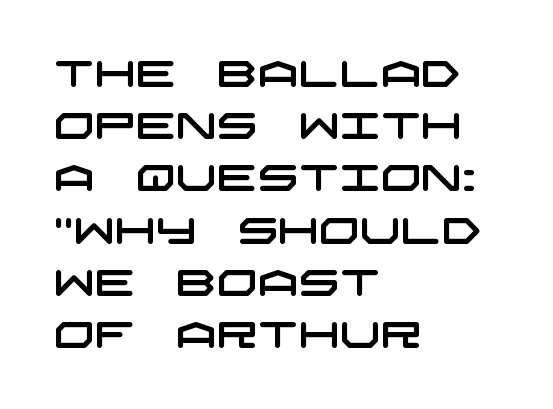
{"serif": "no", "width": "wide", "stroke_contrast": "low", "x_height": "large", "underline": "no", "align": "left", "line_spacing": "normal", "line_spacing_ratio": 1.45, "letter_spacing": "normal", "letter_spacing_em": 0.0, "glyph_px": 36}
